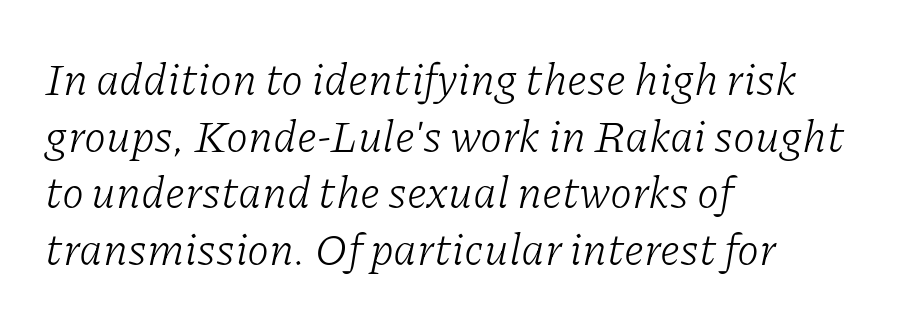
You could not count columns in this text — the font is proportionally spaced. There is no visible air inserted between adjacent glyphs. The strokes are not fattened; the text isn't bold. The specimen omits any rule beneath the text block's lines. Type style note: has serifs.
